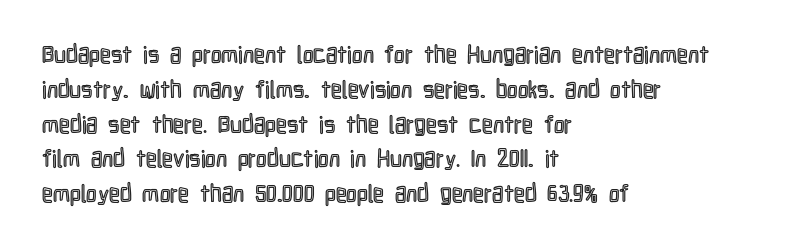
{"italic": "no", "underline": "no", "align": "left", "line_spacing": "normal", "line_spacing_ratio": 1.45, "letter_spacing": "normal", "letter_spacing_em": 0.0, "glyph_px": 24}
